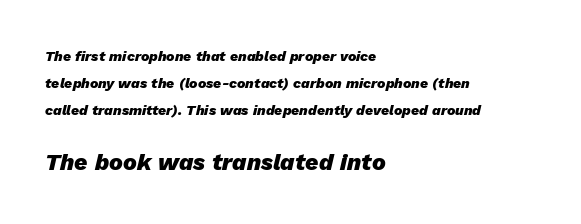
Q: Is the text bold? A: Yes.
Q: Is the text italic (slanted)? A: Yes, it leans right by about 13 degrees.
Q: Is the text underlined? A: No.
Q: How is the paragraph aligned? A: Left-aligned.
Q: Is the spacing between letters normal or unusually wide? A: Normal.
Q: Is the spacing between lines tight, normal or loose? A: Loose.
Q: Which block of text is set in a larger size, the first (top) or the second (bottom)? A: The second (bottom) one.
